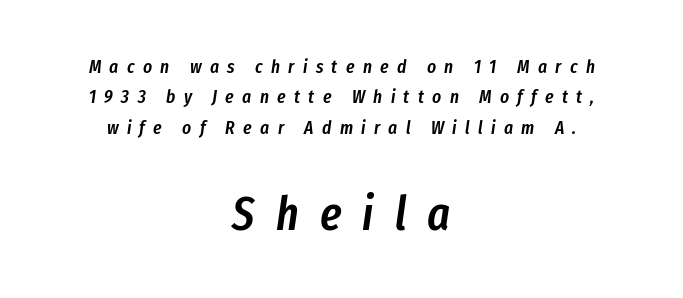
{"italic": "yes", "lean": "right", "slant_degrees": 8, "bold": "semi", "weight": "semibold", "width": "condensed", "stroke_contrast": "low", "x_height": "medium", "monospaced": "no", "underline": "no", "align": "center", "line_spacing": "normal", "line_spacing_ratio": 1.6, "letter_spacing": "wide", "letter_spacing_em": 0.44, "larger_block": "second", "size_ratio": 2.53, "glyph_px": 48}
